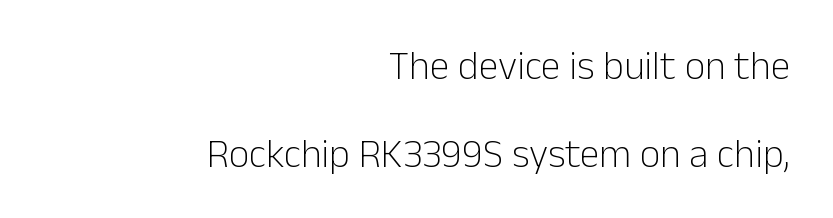
{"serif": "no", "italic": "no", "bold": "no", "weight": "light", "width": "normal", "stroke_contrast": "low", "x_height": "medium", "monospaced": "no", "underline": "no", "align": "right", "line_spacing": "loose", "line_spacing_ratio": 2.2, "letter_spacing": "normal", "letter_spacing_em": 0.0, "glyph_px": 40}
